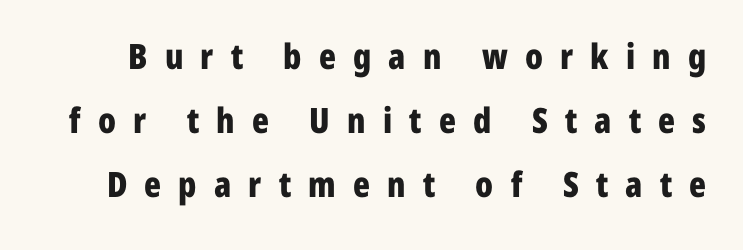
Ascenders rise straight up at ninety degrees. The type is letterspaced generously, with wide tracking. Plenty of ink on the page — the face is bold. Check the space under the baseline: it is left empty. The passage shown is typed in a proportional face where columns would drift.
